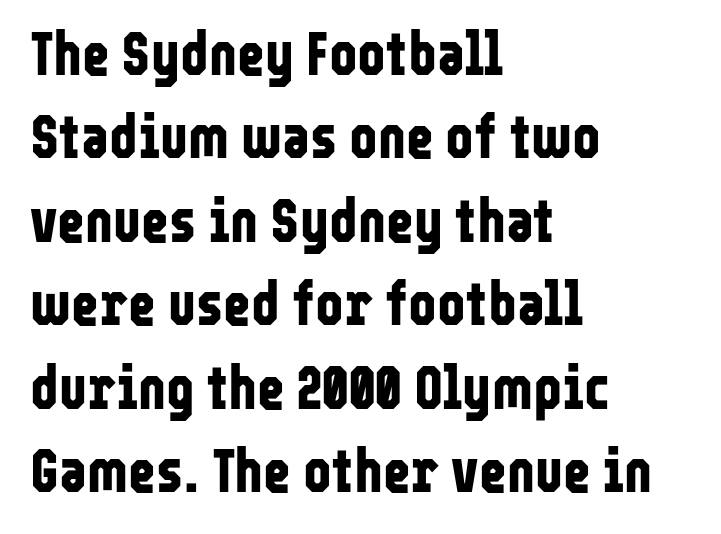
The image shows 60 px bold, condensed sans-serif type, upright; set left-aligned, normal line spacing (1.39x), normal letter spacing, not underlined; low stroke contrast and a medium x-height.
